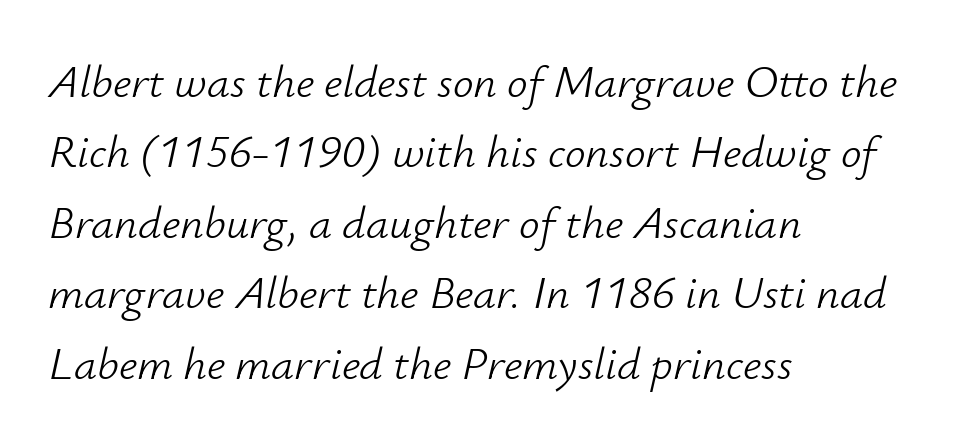
The space between consecutive lines is moderate. The line texture is even and compact thanks to regular tracking. A classic flush-left, rag-right setting is used for this passage. Check under the words: just untouched page. Character widths vary here, with narrow letters taking less room than wide ones.
